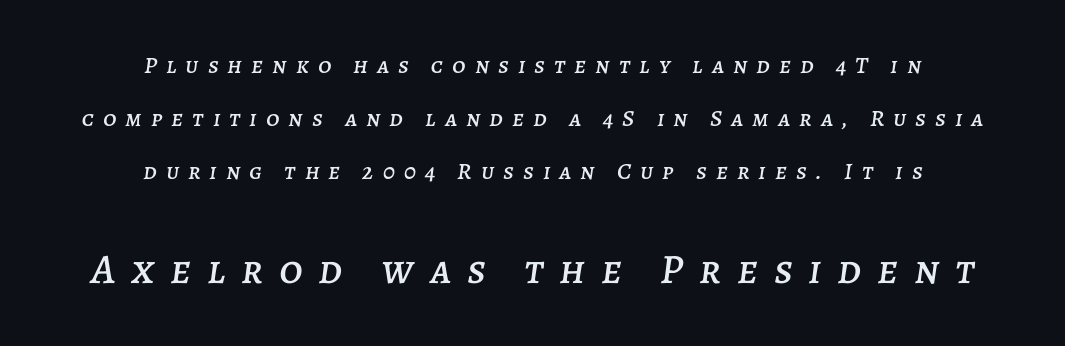
The image shows 42 px text type, italic (leaning right); set centered, loose line spacing (2.2x), unusually wide letter spacing (+0.38 em), not underlined; the second (bottom) block is 1.75x larger; low stroke contrast and a large x-height.
